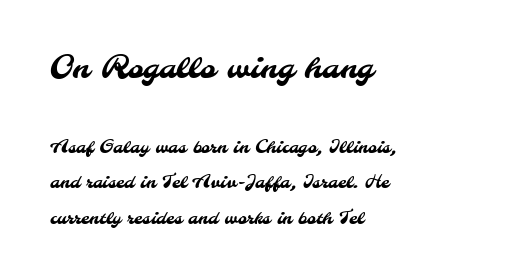
{"serif": "no", "width": "normal", "stroke_contrast": "medium", "x_height": "small", "monospaced": "no", "underline": "no", "align": "left", "line_spacing": "loose", "line_spacing_ratio": 2.09, "letter_spacing": "normal", "letter_spacing_em": 0.0, "larger_block": "first", "size_ratio": 1.76, "glyph_px": 30}
